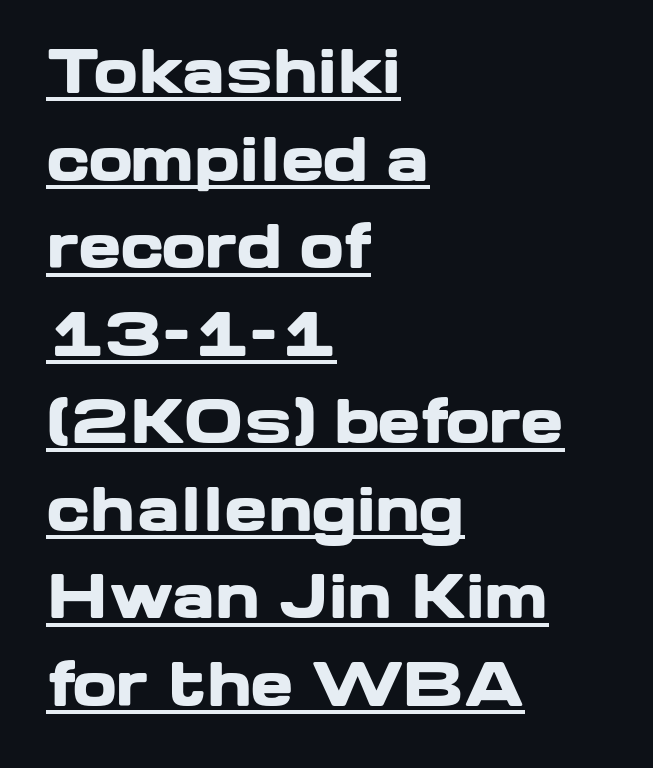
Q: Is the text bold? A: Yes.
Q: Is the text italic (slanted)? A: No, it is upright.
Q: Is the typeface a serif or a sans-serif typeface? A: Sans-serif.
Q: Is the text underlined? A: Yes.
Q: How is the paragraph aligned? A: Left-aligned.
Q: Is the spacing between letters normal or unusually wide? A: Normal.
Q: Is the spacing between lines tight, normal or loose? A: Normal.
Q: Width (condensed, normal, or wide)? A: Wide.
Q: Stroke contrast? A: Low.
Q: x-height? A: Medium.
Q: Monospaced? A: No.
